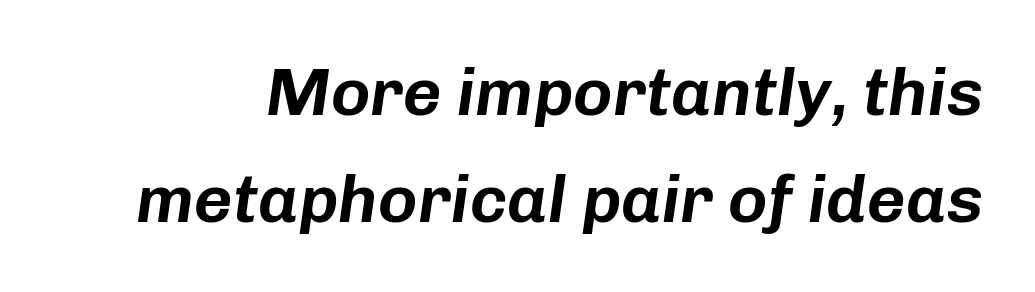
The image shows 67 px text type, italic (leaning right); set normal line spacing (1.6x), normal letter spacing, not underlined; low stroke contrast and a medium x-height.
